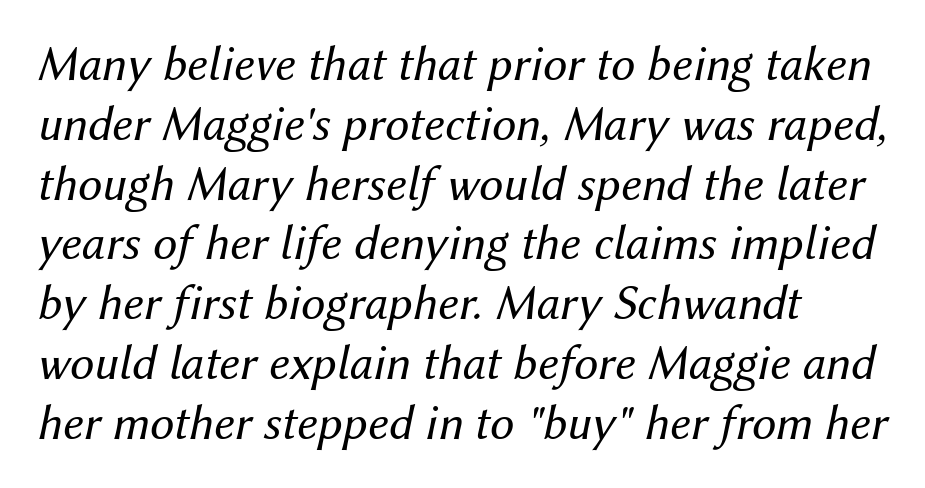
Q: Is the text bold? A: No.
Q: Is the text italic (slanted)? A: Yes, it leans right by about 12 degrees.
Q: Is the text underlined? A: No.
Q: How is the paragraph aligned? A: Left-aligned.
Q: Is the spacing between letters normal or unusually wide? A: Normal.
Q: Width (condensed, normal, or wide)? A: Normal.
Q: Stroke contrast? A: Medium.
Q: x-height? A: Medium.
Q: Monospaced? A: No.
